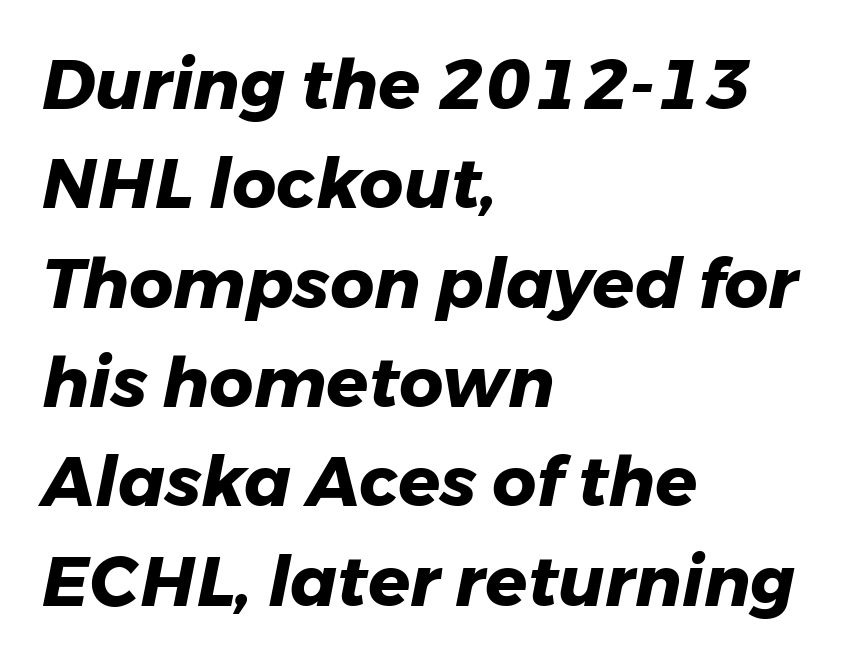
{"italic": "yes", "lean": "right", "slant_degrees": 11, "bold": "yes", "weight": "heavy", "width": "normal", "stroke_contrast": "low", "x_height": "medium", "monospaced": "no", "underline": "no", "align": "left", "line_spacing": "normal", "line_spacing_ratio": 1.44, "letter_spacing": "normal", "letter_spacing_em": 0.0, "glyph_px": 69}
